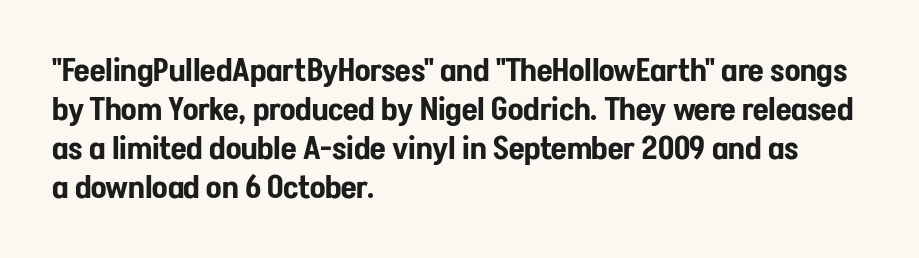
{"serif": "no", "italic": "no", "width": "condensed", "stroke_contrast": "low", "x_height": "medium", "monospaced": "no", "underline": "no", "align": "left", "line_spacing_ratio": 1.22, "letter_spacing": "normal", "letter_spacing_em": 0.0, "glyph_px": 32}
